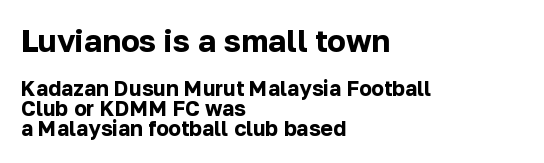
{"serif": "no", "italic": "no", "bold": "yes", "weight": "bold", "width": "normal", "stroke_contrast": "low", "x_height": "medium", "monospaced": "no", "underline": "no", "align": "left", "line_spacing": "tight", "line_spacing_ratio": 0.95, "letter_spacing": "normal", "letter_spacing_em": 0.0, "larger_block": "first", "size_ratio": 1.48, "glyph_px": 31}
